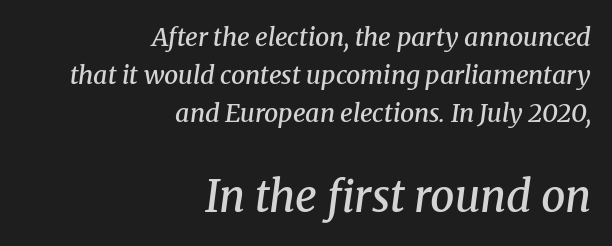
Q: Is the text bold? A: Semi-bold.
Q: Is the text italic (slanted)? A: Yes, it leans right by about 8 degrees.
Q: Is the typeface a serif or a sans-serif typeface? A: Serif.
Q: Is the text underlined? A: No.
Q: How is the paragraph aligned? A: Right-aligned.
Q: Is the spacing between letters normal or unusually wide? A: Normal.
Q: Is the spacing between lines tight, normal or loose? A: Normal.
Q: Which block of text is set in a larger size, the first (top) or the second (bottom)? A: The second (bottom) one.
Q: Width (condensed, normal, or wide)? A: Normal.
Q: Stroke contrast? A: Medium.
Q: x-height? A: Medium.
Q: Monospaced? A: No.
